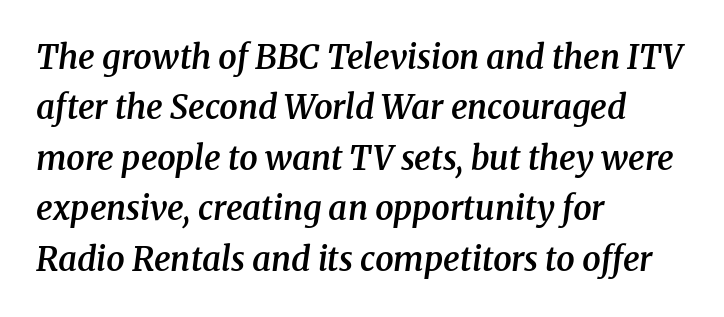
The image shows 33 px semibold serif type, italic (leaning right); set left-aligned, normal line spacing (1.53x), normal letter spacing, not underlined; medium stroke contrast and a medium x-height.
